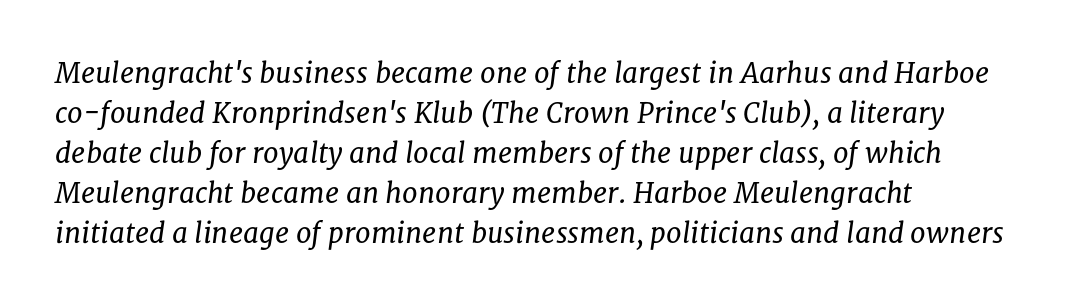
The letters advance in unequal steps, a hallmark of proportional type. Glance below the letters and you will spot only blank space. Is the type heavy? It reads as light-to-regular instead. Short and long lines alike share a common starting point at left.
